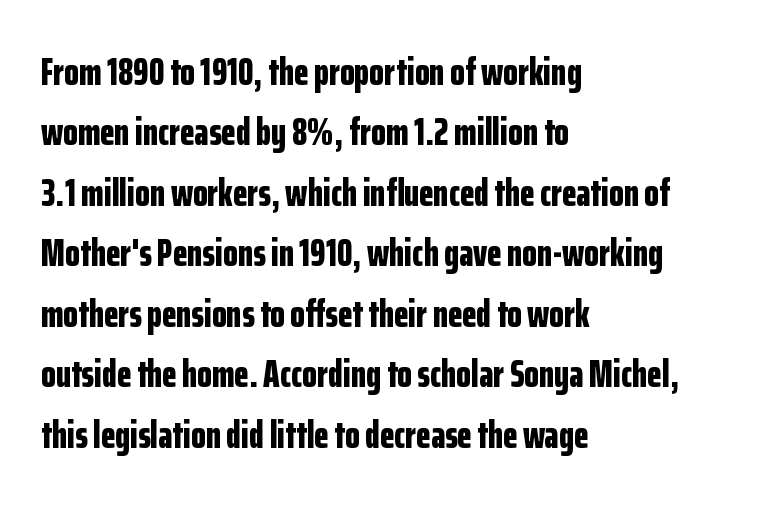
The leading is moderate, giving the passage an even texture. This is heavy type, rendered in bold. All the whitespace from short lines collects on the right. Quick note: underline off. Observe the ordinary spacing: letters are neighbours, not strangers.
